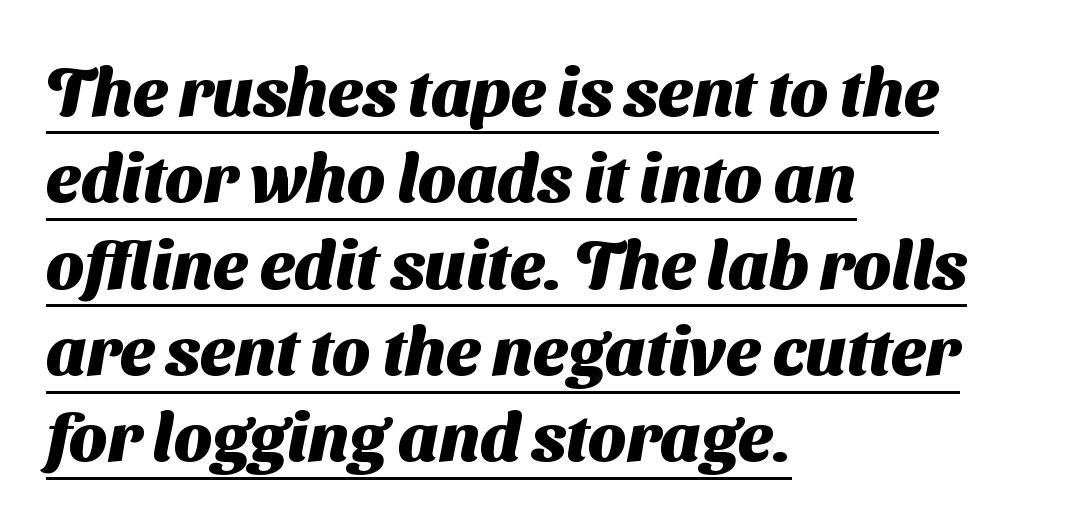
{"serif": "no", "bold": "yes", "weight": "heavy", "width": "normal", "stroke_contrast": "medium", "x_height": "medium", "monospaced": "no", "underline": "yes", "align": "left", "line_spacing": "normal", "line_spacing_ratio": 1.27, "letter_spacing": "normal", "letter_spacing_em": 0.0, "glyph_px": 68}
